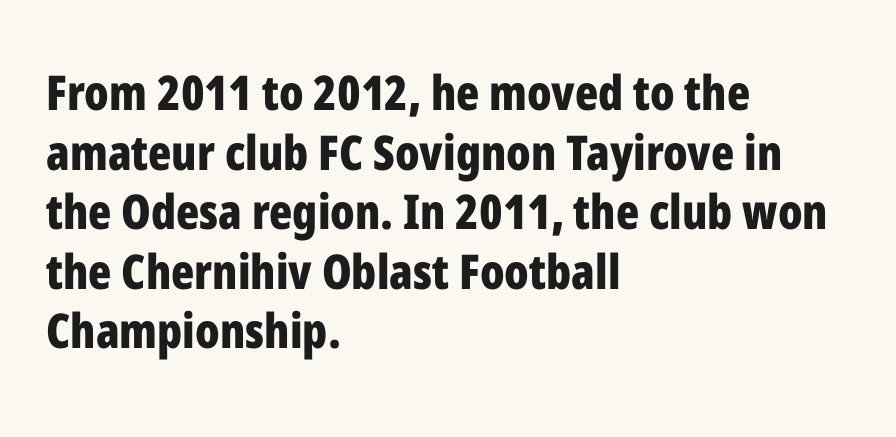
{"serif": "no", "italic": "no", "bold": "yes", "weight": "bold", "width": "condensed", "stroke_contrast": "low", "x_height": "medium", "monospaced": "no", "underline": "no", "align": "left", "line_spacing_ratio": 1.24, "letter_spacing": "normal", "letter_spacing_em": 0.0, "glyph_px": 48}
